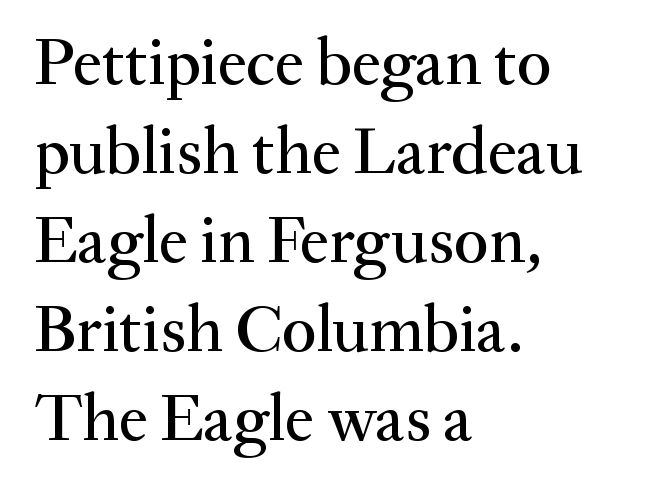
Successive baselines arrive at the customary interval. Serif or sans? Serif — the stroke terminals have little feet. Layout note: lines flush left. Proportional: the letters do not fall into vertical columns.
